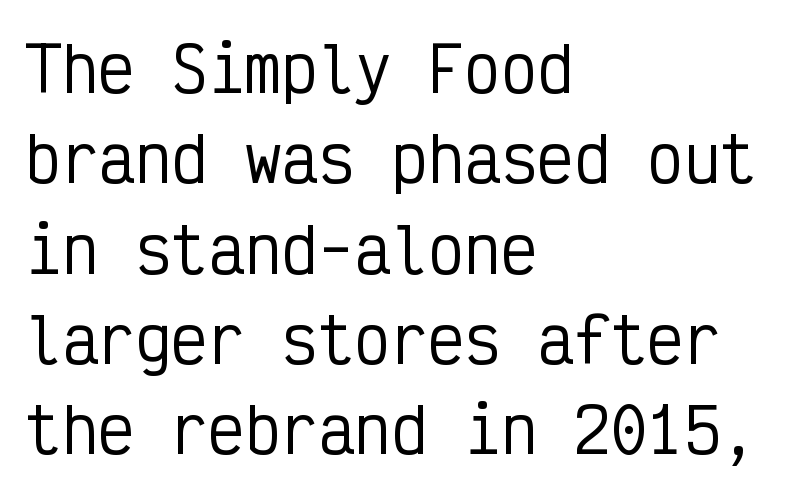
{"serif": "no", "italic": "no", "width": "condensed", "stroke_contrast": "low", "x_height": "medium", "monospaced": "yes", "underline": "no", "align": "left", "line_spacing": "normal", "line_spacing_ratio": 1.48, "letter_spacing": "normal", "letter_spacing_em": 0.0, "glyph_px": 61}
